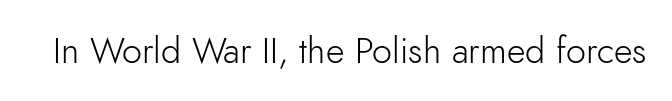
Q: Is the text bold? A: No.
Q: Is the text italic (slanted)? A: No, it is upright.
Q: Is the typeface a serif or a sans-serif typeface? A: Sans-serif.
Q: Is the text underlined? A: No.
Q: Is the spacing between letters normal or unusually wide? A: Normal.
Q: Width (condensed, normal, or wide)? A: Normal.
Q: Stroke contrast? A: Low.
Q: x-height? A: Small.
Q: Monospaced? A: No.
